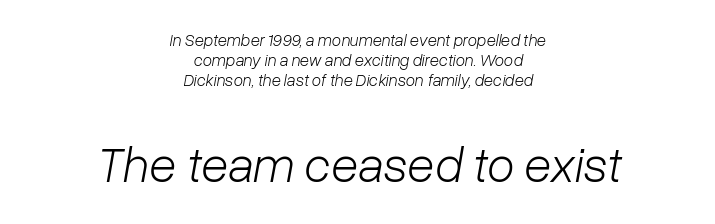
{"italic": "yes", "lean": "right", "slant_degrees": 10, "bold": "no", "weight": "light", "width": "normal", "stroke_contrast": "low", "x_height": "medium", "monospaced": "no", "underline": "no", "align": "center", "line_spacing_ratio": 1.19, "letter_spacing": "normal", "letter_spacing_em": 0.0, "larger_block": "second", "size_ratio": 2.94, "glyph_px": 50}
